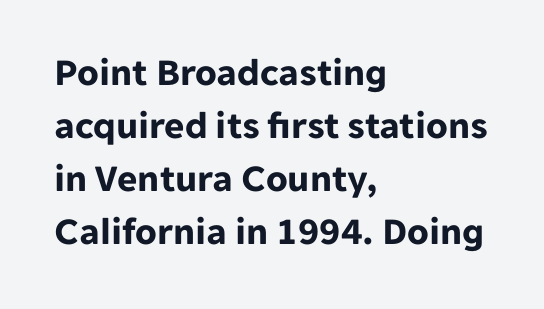
{"serif": "no", "italic": "no", "bold": "yes", "weight": "bold", "width": "normal", "stroke_contrast": "low", "x_height": "medium", "monospaced": "no", "underline": "no", "align": "left", "line_spacing": "normal", "line_spacing_ratio": 1.36, "letter_spacing": "normal", "letter_spacing_em": 0.0, "glyph_px": 39}
